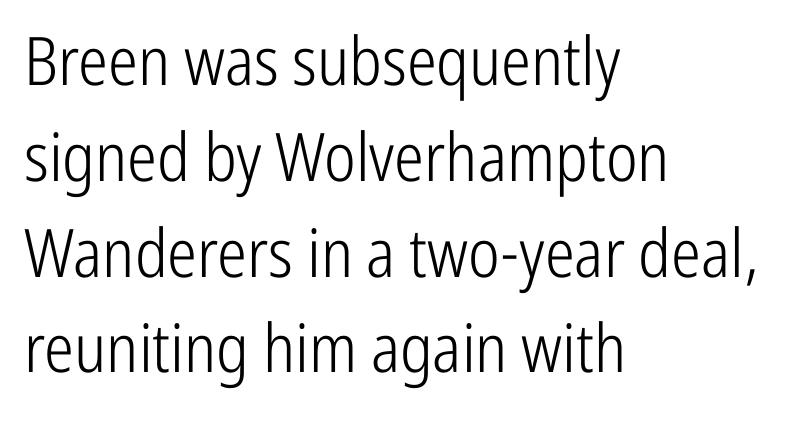
The image shows 67 px light, condensed sans-serif type, upright; set left-aligned, normal line spacing (1.43x), normal letter spacing, not underlined; low stroke contrast and a medium x-height.
